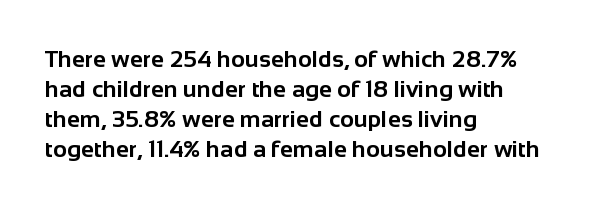
The characters look thick and weighty, a clear bold. Rows of type keep a routine distance in the vertical direction. Each word holds together tightly as a unit, with standard inter-letter gaps. Does the copy run flush right? No — it runs flush left. Beneath every word, the page is bare.
